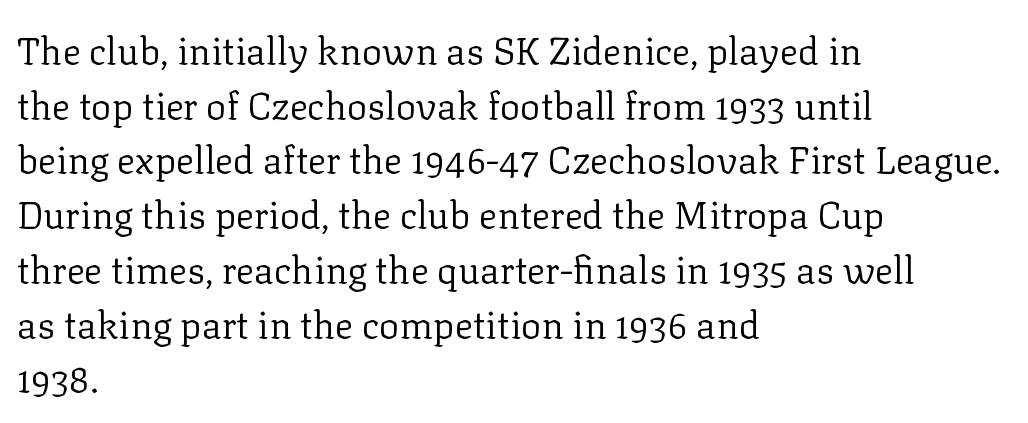
Q: Is the text bold? A: No.
Q: Is the text italic (slanted)? A: No, it is upright.
Q: Is the typeface a serif or a sans-serif typeface? A: Serif.
Q: Is the text underlined? A: No.
Q: How is the paragraph aligned? A: Left-aligned.
Q: Is the spacing between letters normal or unusually wide? A: Normal.
Q: Is the spacing between lines tight, normal or loose? A: Normal.
Q: Width (condensed, normal, or wide)? A: Normal.
Q: Stroke contrast? A: Low.
Q: x-height? A: Medium.
Q: Monospaced? A: No.
